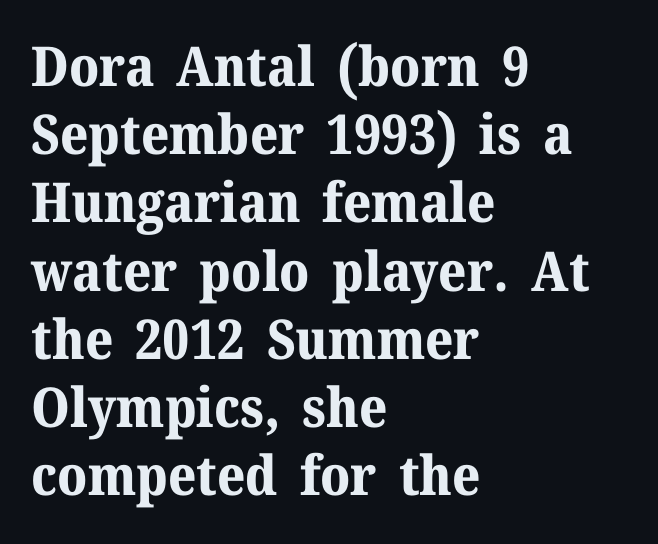
{"serif": "yes", "italic": "no", "bold": "yes", "weight": "bold", "width": "normal", "stroke_contrast": "medium", "x_height": "medium", "monospaced": "no", "underline": "no", "align": "left", "line_spacing_ratio": 1.24, "letter_spacing": "normal", "letter_spacing_em": 0.0, "glyph_px": 55}
